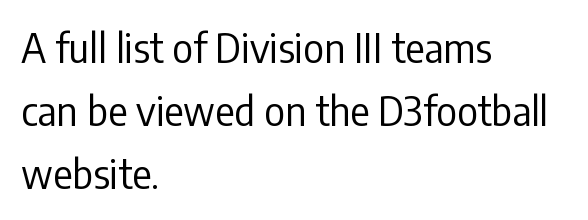
{"serif": "no", "italic": "no", "bold": "no", "weight": "regular", "width": "condensed", "stroke_contrast": "low", "x_height": "medium", "monospaced": "no", "underline": "no", "align": "left", "line_spacing": "normal", "line_spacing_ratio": 1.58, "letter_spacing": "normal", "letter_spacing_em": 0.0, "glyph_px": 40}
